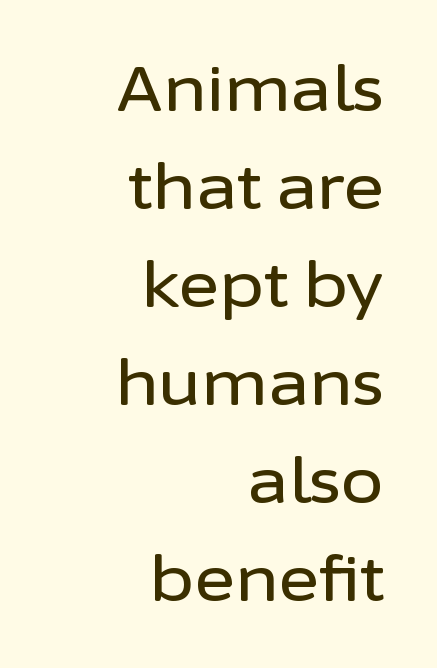
Every stem runs plumb, perpendicular to the baseline. This rendering uses right alignment, leaving the left contour irregular. The rendering shows plain stroke endings on the letterforms — a sans-serif design. Students, note that the glyphs here touch the page at normal intervals. Character widths vary here, with narrow letters taking less room than wide ones. If you measured baseline to baseline, you'd find a middling distance.
